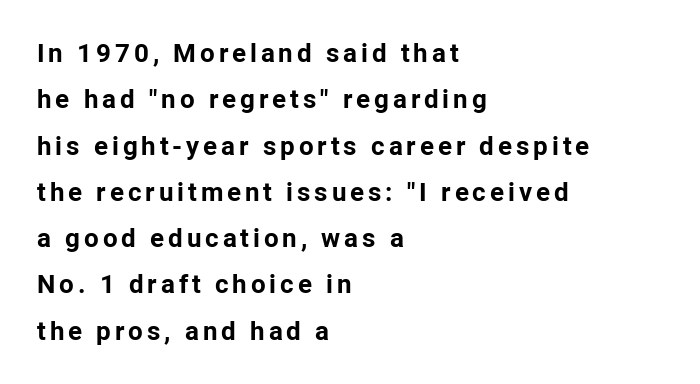
Q: Is the text bold? A: Yes.
Q: Is the text italic (slanted)? A: No, it is upright.
Q: Is the text underlined? A: No.
Q: How is the paragraph aligned? A: Left-aligned.
